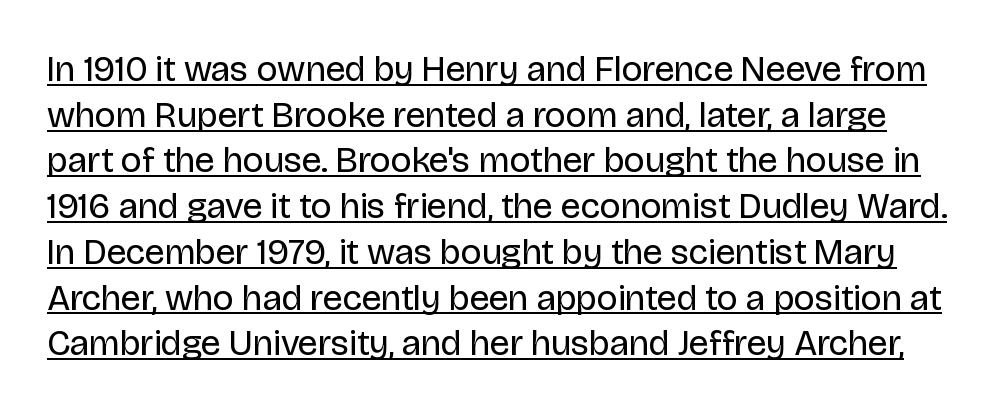
Q: Is the text bold? A: No.
Q: Is the text italic (slanted)? A: No, it is upright.
Q: Is the typeface a serif or a sans-serif typeface? A: Sans-serif.
Q: Is the text underlined? A: Yes.
Q: Is the spacing between letters normal or unusually wide? A: Normal.
Q: Is the spacing between lines tight, normal or loose? A: Normal.
Q: Width (condensed, normal, or wide)? A: Normal.
Q: Stroke contrast? A: Low.
Q: x-height? A: Large.
Q: Monospaced? A: No.
